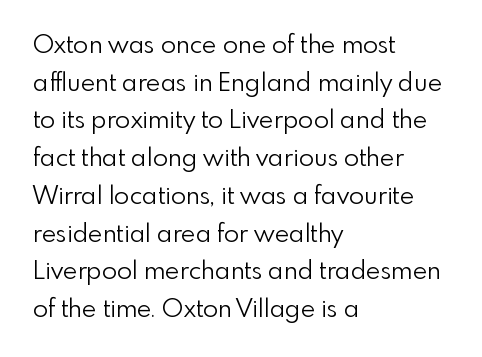
{"italic": "no", "bold": "no", "underline": "no", "align": "left", "line_spacing": "normal", "line_spacing_ratio": 1.51, "letter_spacing": "normal", "letter_spacing_em": 0.0, "glyph_px": 25}
